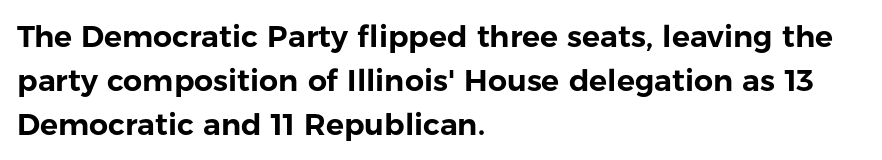
{"serif": "no", "italic": "no", "width": "normal", "stroke_contrast": "low", "x_height": "medium", "monospaced": "no", "underline": "no", "align": "left", "line_spacing": "normal", "line_spacing_ratio": 1.46, "letter_spacing": "normal", "letter_spacing_em": 0.0, "glyph_px": 30}
